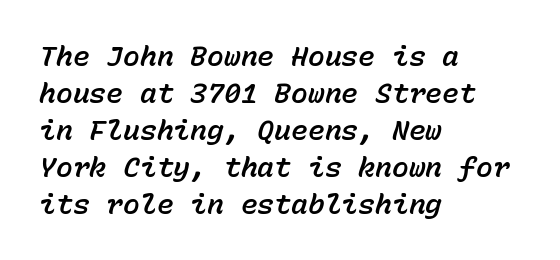
{"italic": "yes", "lean": "right", "slant_degrees": 15, "width": "normal", "stroke_contrast": "low", "x_height": "medium", "monospaced": "yes", "underline": "no", "align": "left", "line_spacing": "normal", "line_spacing_ratio": 1.32, "letter_spacing": "normal", "letter_spacing_em": 0.0, "glyph_px": 28}
